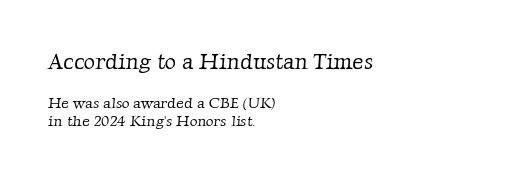
Whoever set this made the first block the dominant, larger element. Notice how the passage keeps a crisp vertical edge on the left only. Clear beneath every line of the passage. The tracking reads as untouched default to a designer's eye.
